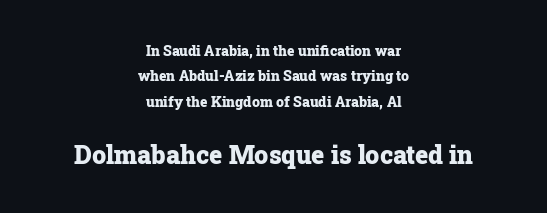
{"italic": "no", "bold": "yes", "underline": "no", "align": "center", "line_spacing_ratio": 1.82, "letter_spacing": "normal", "letter_spacing_em": 0.0, "larger_block": "second", "size_ratio": 1.79, "glyph_px": 25}
